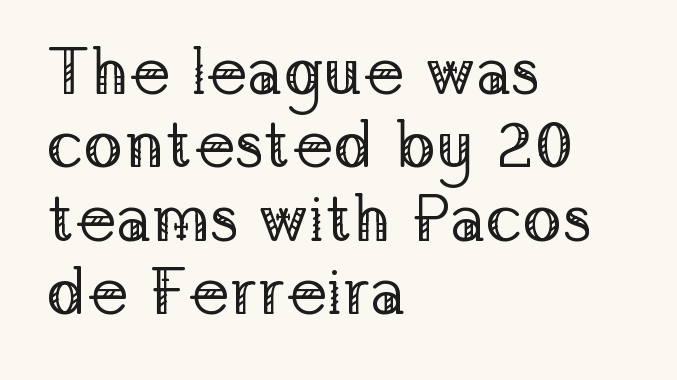
Q: Is the text bold? A: No.
Q: Is the text italic (slanted)? A: No, it is upright.
Q: Is the typeface a serif or a sans-serif typeface? A: Serif.
Q: Is the text underlined? A: No.
Q: How is the paragraph aligned? A: Left-aligned.
Q: Is the spacing between letters normal or unusually wide? A: Normal.
Q: Is the spacing between lines tight, normal or loose? A: Tight.
Q: Width (condensed, normal, or wide)? A: Normal.
Q: Stroke contrast? A: Low.
Q: x-height? A: Medium.
Q: Monospaced? A: No.
